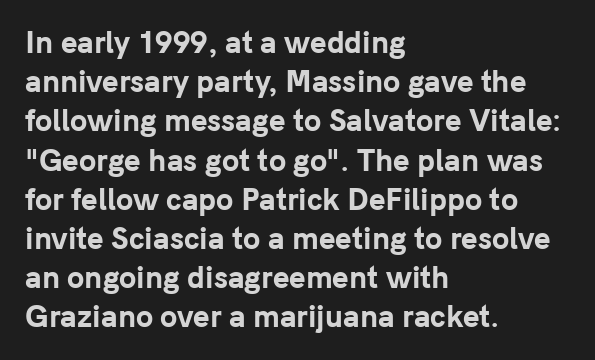
Q: Is the text bold? A: Yes.
Q: Is the text italic (slanted)? A: No, it is upright.
Q: Is the typeface a serif or a sans-serif typeface? A: Sans-serif.
Q: Is the text underlined? A: No.
Q: How is the paragraph aligned? A: Left-aligned.
Q: Is the spacing between letters normal or unusually wide? A: Normal.
Q: Is the spacing between lines tight, normal or loose? A: Normal.
Q: Width (condensed, normal, or wide)? A: Normal.
Q: Stroke contrast? A: Low.
Q: x-height? A: Medium.
Q: Monospaced? A: No.
